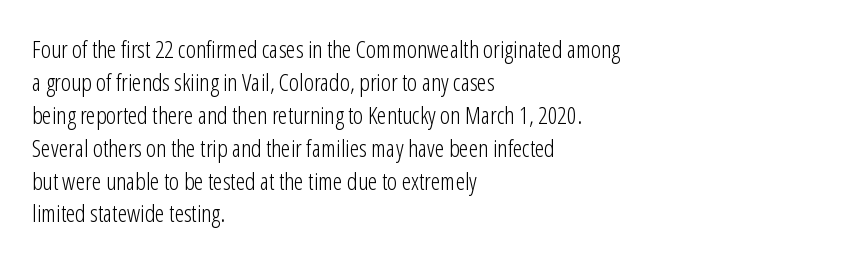
{"italic": "no", "bold": "no", "underline": "no", "align": "left", "line_spacing": "normal", "line_spacing_ratio": 1.37, "letter_spacing": "normal", "letter_spacing_em": 0.0, "glyph_px": 24}
